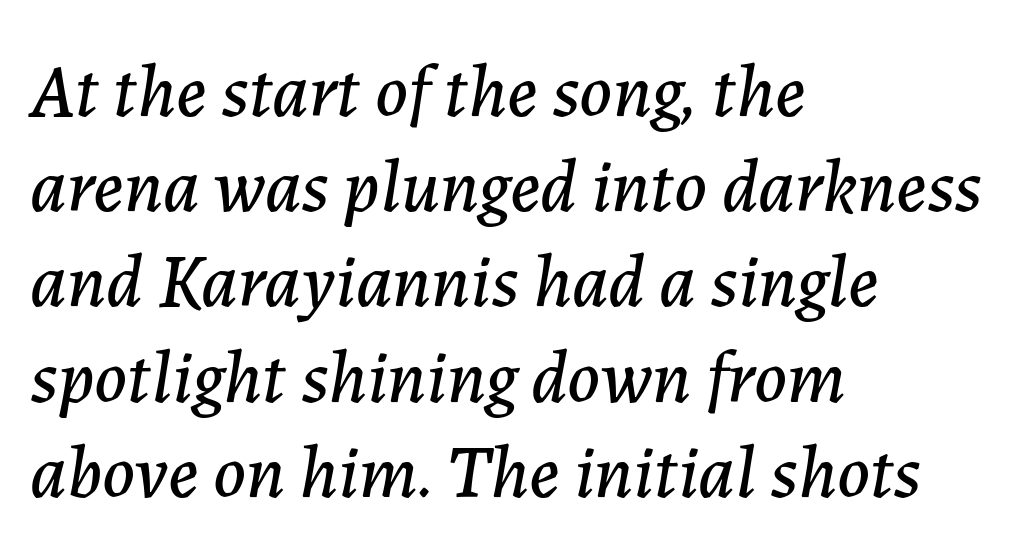
Students, observe: this is what conventionally led text looks like. Bare-footed words on every line. This rendering leaves character spacing at its baseline value. The face used here is proportionally spaced, like ordinary book or web type. A classic flush-left, rag-right setting is used for this passage. This sample uses an oblique cut, with every glyph tilted off the vertical.
